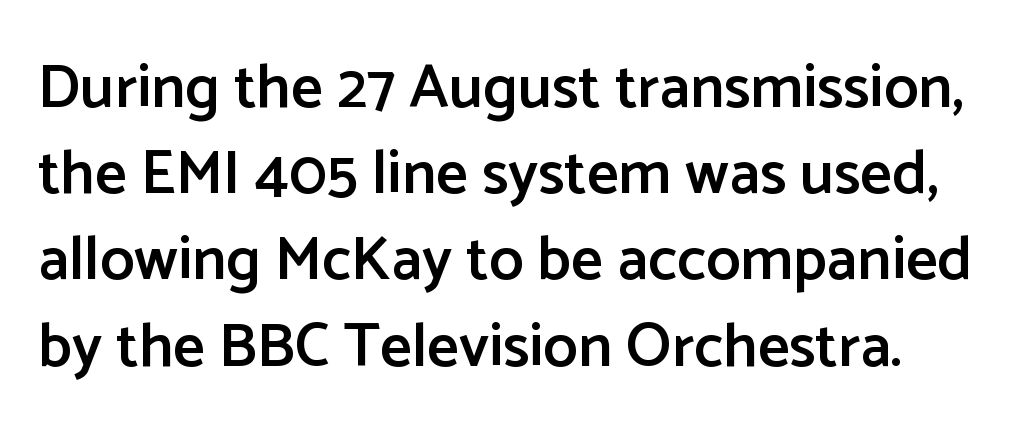
Check the space under the baseline: it is left empty. The letters are semibold — heavier than regular but short of a full bold. Line spacing here is normal. This sample uses plain, unmodified letter spacing.
